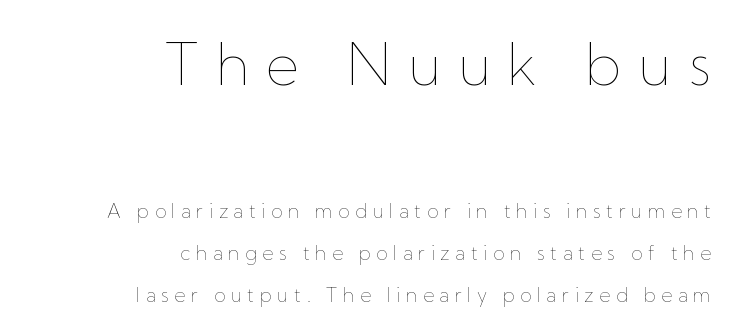
{"italic": "no", "bold": "no", "weight": "thin", "width": "normal", "stroke_contrast": "low", "x_height": "medium", "monospaced": "no", "underline": "no", "align": "right", "line_spacing": "loose", "line_spacing_ratio": 2.2, "letter_spacing": "wide", "letter_spacing_em": 0.29, "larger_block": "first", "size_ratio": 3.0, "glyph_px": 57}
